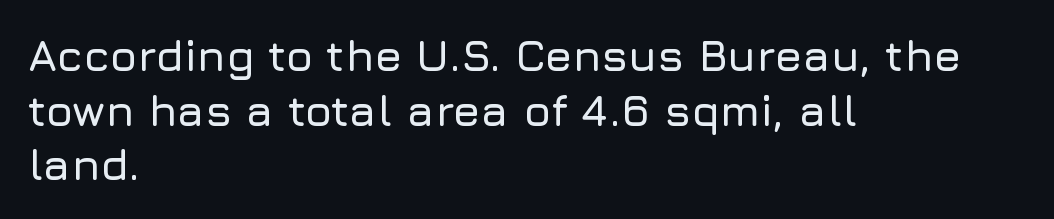
Note: no serifs on the glyphs. How are the letters spaced? Ordinarily, with no added tracking. Every stem runs plumb, perpendicular to the baseline. Teacher's note: observe the even left margin — that is flush-left alignment. The specimen omits any rule beneath the text block's lines. Here the designer chose a conventional face with non-uniform glyph widths.
